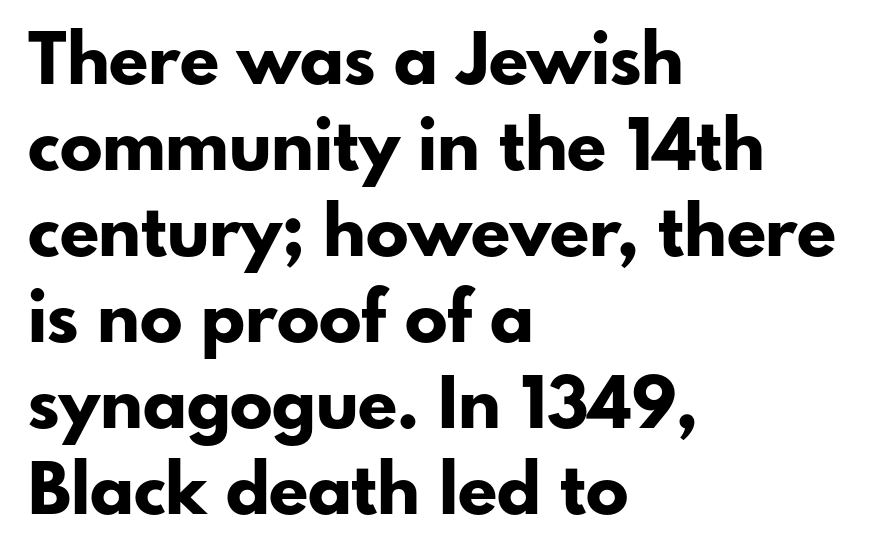
{"serif": "no", "italic": "no", "bold": "yes", "weight": "bold", "width": "normal", "stroke_contrast": "low", "x_height": "small", "monospaced": "no", "underline": "no", "align": "left", "line_spacing_ratio": 1.21, "letter_spacing": "normal", "letter_spacing_em": 0.0, "glyph_px": 71}
